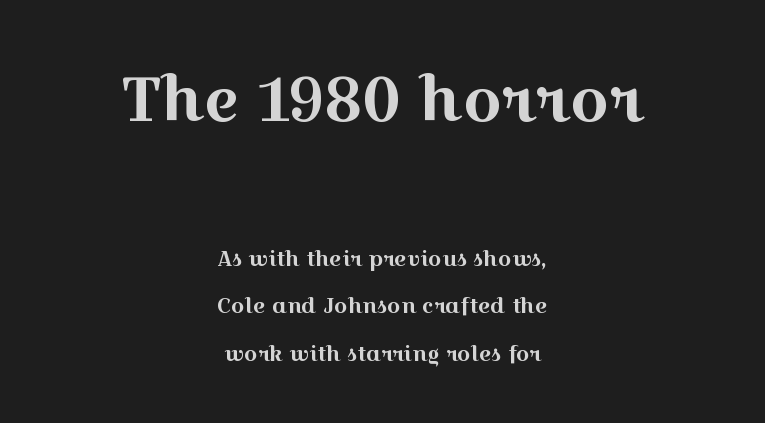
{"serif": "yes", "italic": "no", "width": "wide", "x_height": "medium", "monospaced": "no", "underline": "no", "align": "center", "line_spacing": "loose", "line_spacing_ratio": 2.25, "letter_spacing": "normal", "letter_spacing_em": 0.0, "larger_block": "first", "size_ratio": 2.95, "glyph_px": 62}
